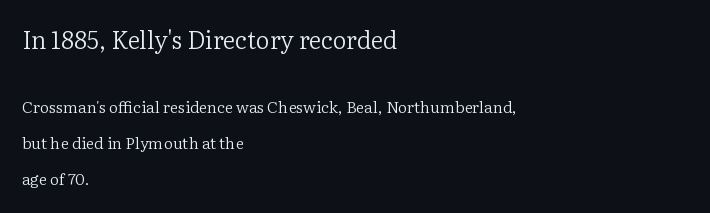
{"italic": "no", "bold": "no", "underline": "no", "align": "left", "line_spacing": "loose", "line_spacing_ratio": 2.25, "letter_spacing": "normal", "letter_spacing_em": 0.0, "larger_block": "first", "size_ratio": 1.5, "glyph_px": 24}
